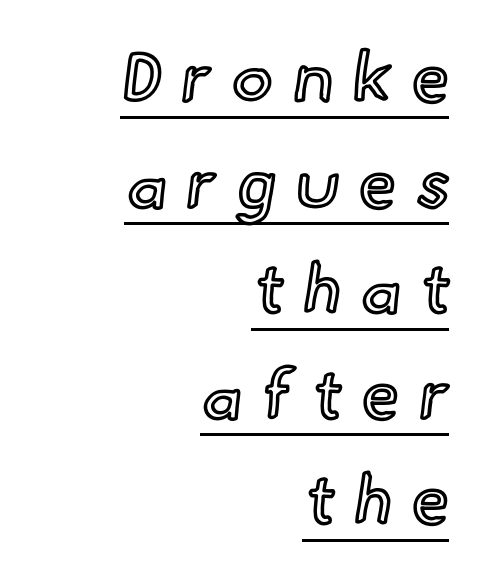
In terms of letterspacing, this is a distinctly airy, spread setting. Note the varied advance widths — an 'i' is clearly narrower than an 'm'. Successive baselines arrive at the customary interval. A typographer would call this underscored text. Alignment: flush right.
